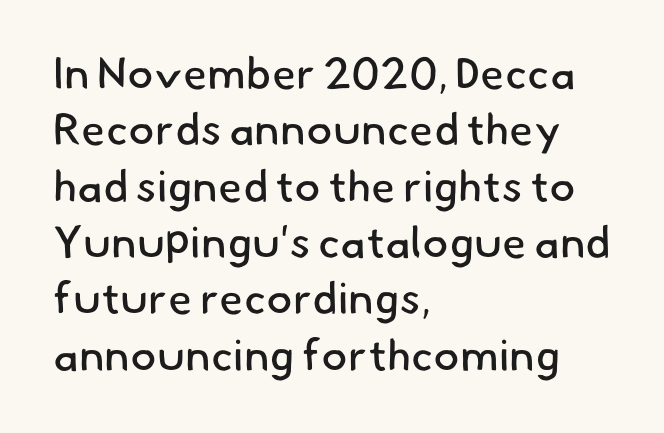
The image shows 44 px regular-weight sans-serif type; set left-aligned, normal line spacing (1.28x), normal letter spacing, not underlined; low stroke contrast and a small x-height.
